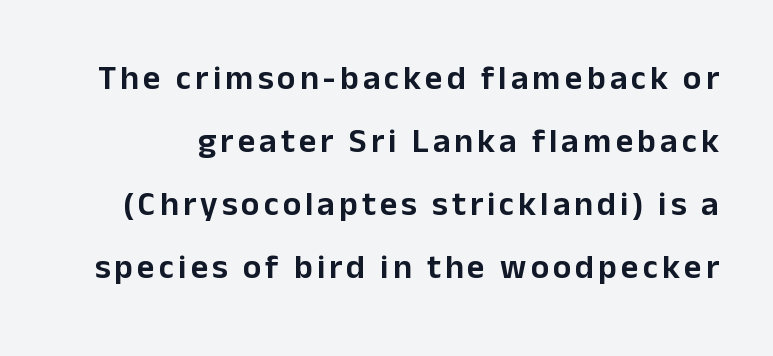
The lettering stays uniformly vertical, giving the passage a roman look. Letterform terminals end flat and unadorned throughout the passage. Here the designer chose a conventional face with non-uniform glyph widths. The space directly below the letters is spotless.
